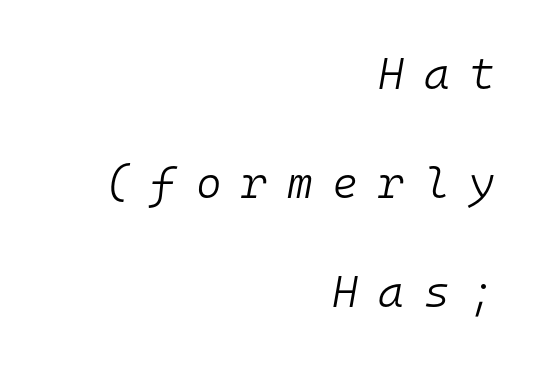
Unmarked baselines from the first word to the last. These lines stand farther apart than default settings would place them. Horizontal alignment here is rightward, an uncommon choice for prose. What stands out about the letter spacing? Its width — letters are far apart.
